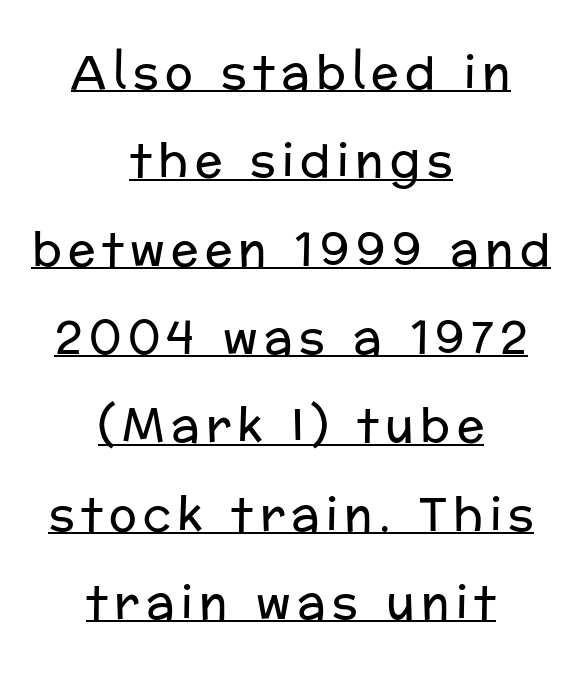
Q: Is the text bold? A: No.
Q: Is the text italic (slanted)? A: No, it is upright.
Q: Is the typeface a serif or a sans-serif typeface? A: Sans-serif.
Q: Is the text underlined? A: Yes.
Q: How is the paragraph aligned? A: Centered.
Q: Is the spacing between lines tight, normal or loose? A: Loose.
Q: Width (condensed, normal, or wide)? A: Normal.
Q: Stroke contrast? A: Low.
Q: x-height? A: Medium.
Q: Monospaced? A: No.
